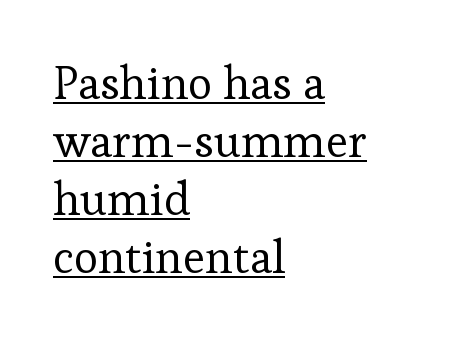
This is underlined copy, the kind a proofreader might mark for attention. Caption: face not bold, strokes unweighted. Layout note: lines flush left. A serif font was chosen for this passage. The face used here is proportionally spaced, like ordinary book or web type. Characters remain perfectly vertical along every line.
